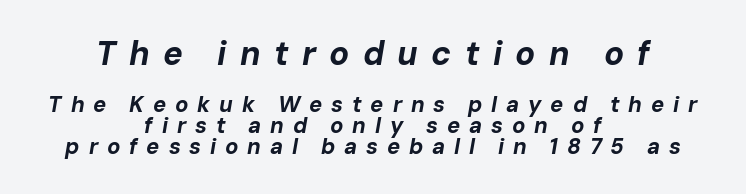
The letters are bold, with thick, heavy strokes. Caption: multi-line text, centered on the measure. A typesetter would call this proportional, since set widths differ per character. Summary of vertical rhythm: compact, with narrow interline spacing. Between these two stacked blocks, the higher one wins on size.
